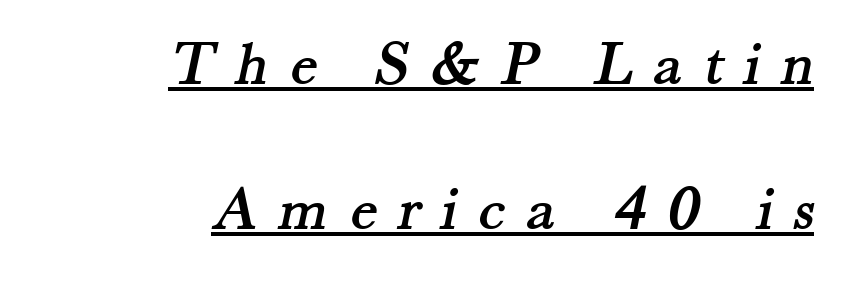
Q: Is the typeface a serif or a sans-serif typeface? A: Serif.
Q: Is the text underlined? A: Yes.
Q: How is the paragraph aligned? A: Right-aligned.
Q: Is the spacing between letters normal or unusually wide? A: Unusually wide.
Q: Is the spacing between lines tight, normal or loose? A: Loose.
Q: Width (condensed, normal, or wide)? A: Normal.
Q: Stroke contrast? A: Medium.
Q: x-height? A: Small.
Q: Monospaced? A: No.
